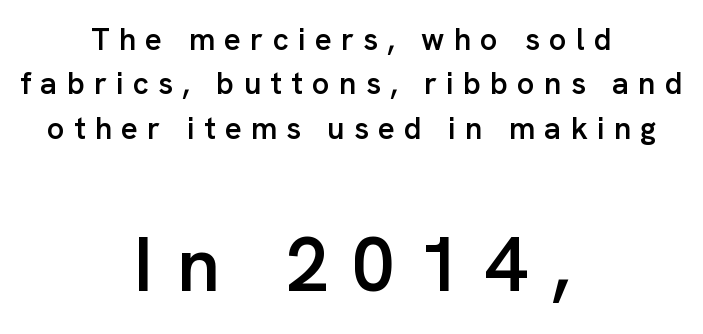
The image shows 77 px semibold sans-serif type, upright; set centered, normal line spacing (1.43x), unusually wide letter spacing (+0.3 em), not underlined; the second (bottom) block is 2.48x larger; low stroke contrast and a medium x-height.
